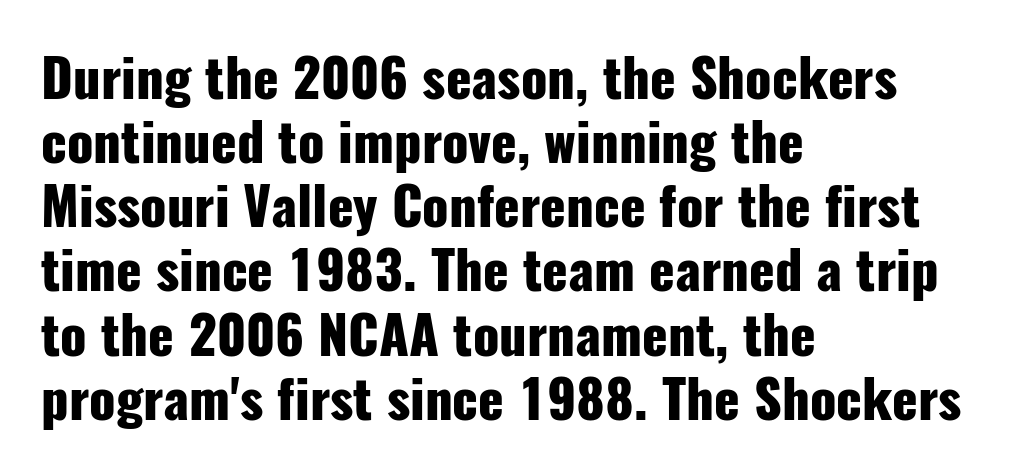
Q: Is the text bold? A: Yes.
Q: Is the text italic (slanted)? A: No, it is upright.
Q: Is the typeface a serif or a sans-serif typeface? A: Sans-serif.
Q: Is the text underlined? A: No.
Q: How is the paragraph aligned? A: Left-aligned.
Q: Is the spacing between letters normal or unusually wide? A: Normal.
Q: Width (condensed, normal, or wide)? A: Condensed.
Q: Stroke contrast? A: Low.
Q: x-height? A: Medium.
Q: Monospaced? A: No.
